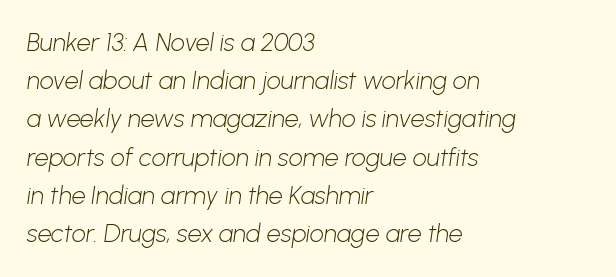
The image shows 25 px text type; set left-aligned, normal line spacing (1.53x), normal letter spacing, not underlined.
